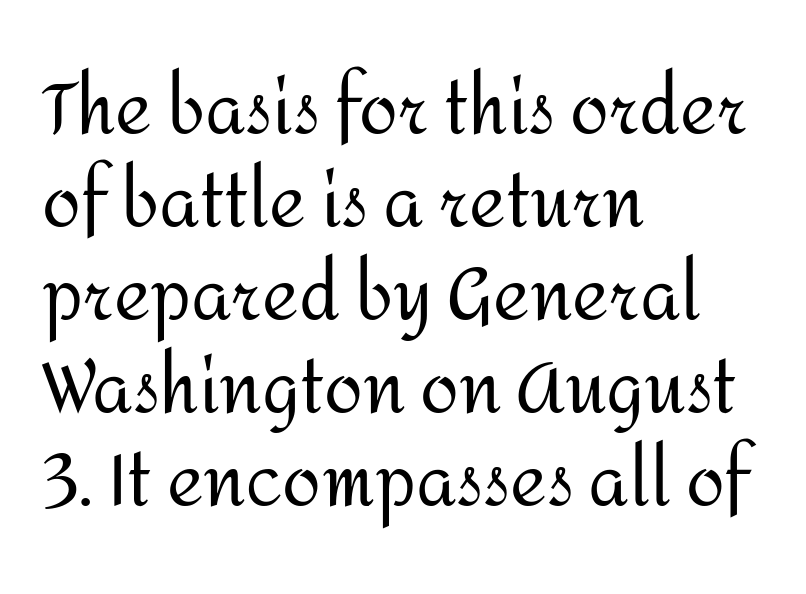
Q: Is the text bold? A: No.
Q: Is the text italic (slanted)? A: No, it is upright.
Q: Is the typeface a serif or a sans-serif typeface? A: Sans-serif.
Q: Is the text underlined? A: No.
Q: How is the paragraph aligned? A: Left-aligned.
Q: Is the spacing between letters normal or unusually wide? A: Normal.
Q: Is the spacing between lines tight, normal or loose? A: Normal.
Q: Width (condensed, normal, or wide)? A: Normal.
Q: Stroke contrast? A: Medium.
Q: x-height? A: Medium.
Q: Monospaced? A: No.
